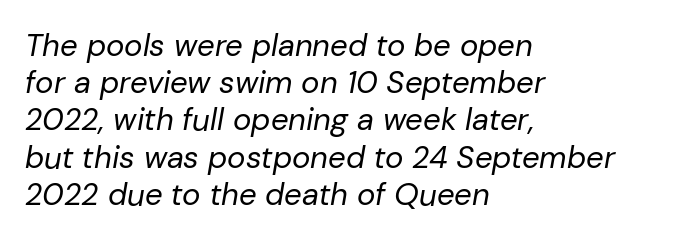
{"italic": "yes", "lean": "right", "slant_degrees": 10, "bold": "no", "weight": "regular", "width": "normal", "stroke_contrast": "low", "x_height": "medium", "monospaced": "no", "underline": "no", "align": "left", "line_spacing_ratio": 1.2, "letter_spacing": "normal", "letter_spacing_em": 0.0, "glyph_px": 31}
